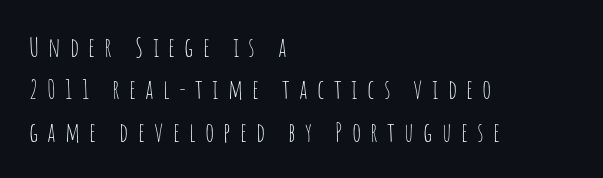
Q: Is the text bold? A: No.
Q: Is the text italic (slanted)? A: No, it is upright.
Q: Is the text underlined? A: No.
Q: How is the paragraph aligned? A: Left-aligned.
Q: Is the spacing between letters normal or unusually wide? A: Unusually wide.
Q: Is the spacing between lines tight, normal or loose? A: Normal.
